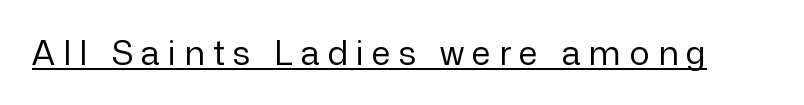
Heft: none added — not bold. The font's upright variant was chosen for this text. The face used here is rendered with a markedly widened letterfit. Type style note: lacks serifs. A typesetter would call this proportional, since set widths differ per character.
